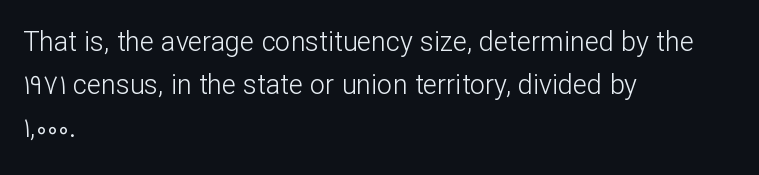
Q: Is the text bold? A: No.
Q: Is the text italic (slanted)? A: No, it is upright.
Q: Is the text underlined? A: No.
Q: How is the paragraph aligned? A: Left-aligned.
Q: Is the spacing between letters normal or unusually wide? A: Normal.
Q: Is the spacing between lines tight, normal or loose? A: Normal.
